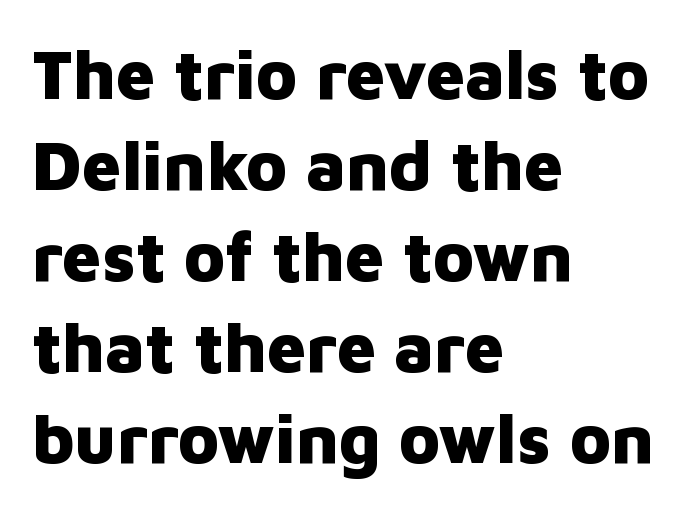
{"serif": "no", "italic": "no", "bold": "yes", "weight": "heavy", "width": "normal", "stroke_contrast": "low", "x_height": "medium", "monospaced": "no", "underline": "no", "align": "left", "line_spacing": "normal", "line_spacing_ratio": 1.32, "letter_spacing": "normal", "letter_spacing_em": 0.0, "glyph_px": 69}
